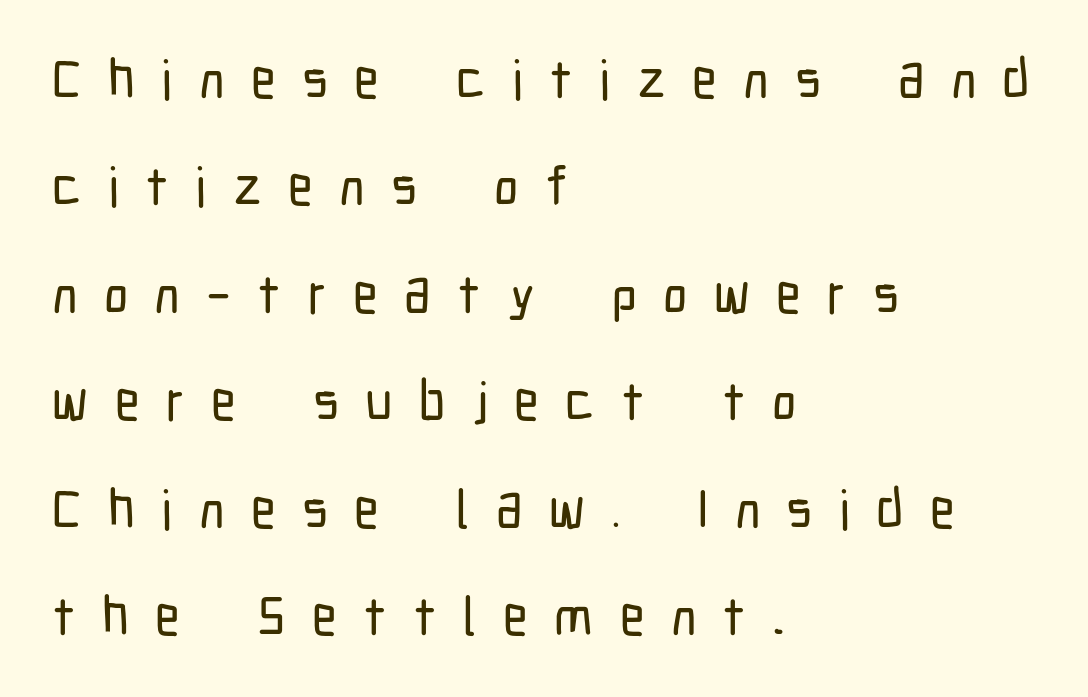
Q: Is the text italic (slanted)? A: No, it is upright.
Q: Is the typeface a serif or a sans-serif typeface? A: Sans-serif.
Q: Is the text underlined? A: No.
Q: How is the paragraph aligned? A: Left-aligned.
Q: Is the spacing between letters normal or unusually wide? A: Unusually wide.
Q: Is the spacing between lines tight, normal or loose? A: Loose.
Q: Width (condensed, normal, or wide)? A: Condensed.
Q: Stroke contrast? A: Low.
Q: x-height? A: Medium.
Q: Monospaced? A: No.
